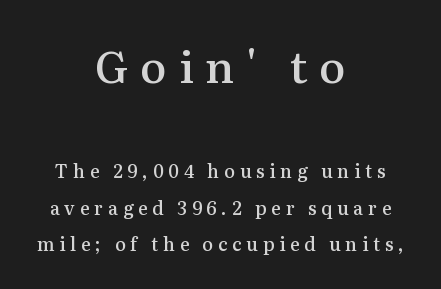
The image shows 44 px semibold serif type, upright; set centered, loose line spacing (2.04x), unusually wide letter spacing (+0.27 em), not underlined; the first (top) block is 2.44x larger; medium stroke contrast and a medium x-height.
